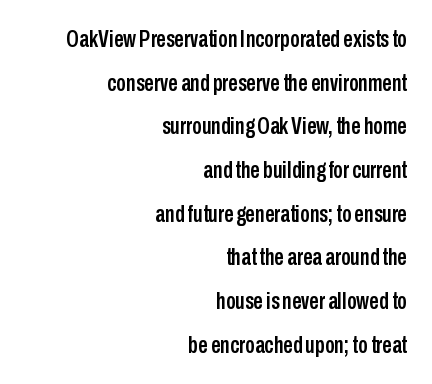
{"italic": "no", "underline": "no", "align": "right", "line_spacing_ratio": 1.82, "letter_spacing": "normal", "letter_spacing_em": 0.0, "glyph_px": 24}
